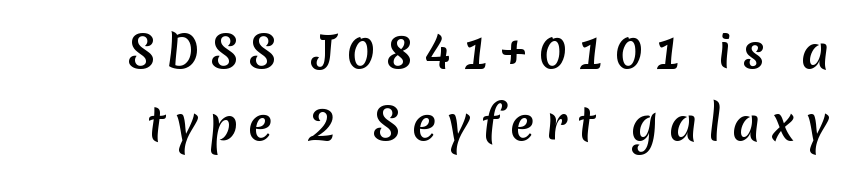
Q: Is the typeface a serif or a sans-serif typeface? A: Sans-serif.
Q: Is the text underlined? A: No.
Q: Is the spacing between letters normal or unusually wide? A: Unusually wide.
Q: Is the spacing between lines tight, normal or loose? A: Normal.
Q: Width (condensed, normal, or wide)? A: Normal.
Q: Stroke contrast? A: Medium.
Q: x-height? A: Medium.
Q: Monospaced? A: No.
